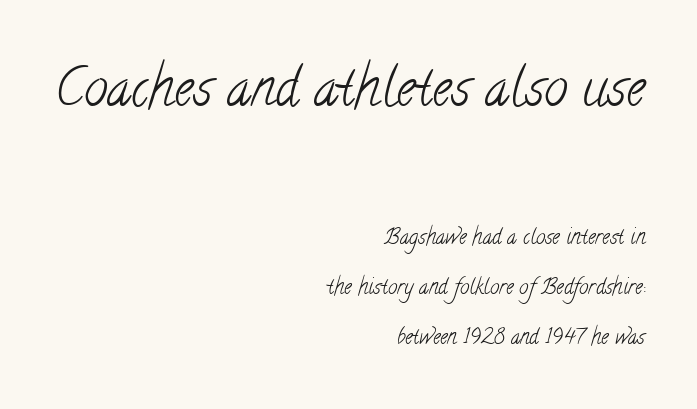
The image shows 53 px light, condensed type; set right-aligned, loose line spacing (2.4x), normal letter spacing, not underlined; the first (top) block is 2.52x larger; low stroke contrast and a small x-height.
